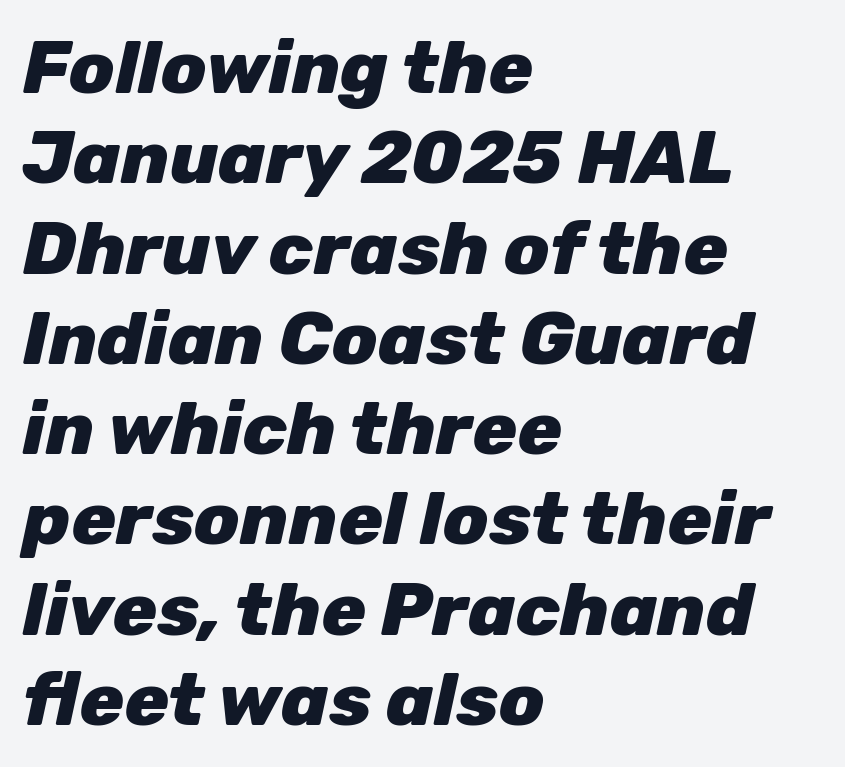
{"italic": "yes", "lean": "right", "slant_degrees": 12, "bold": "yes", "weight": "heavy", "width": "normal", "stroke_contrast": "low", "x_height": "medium", "monospaced": "no", "underline": "no", "align": "left", "line_spacing_ratio": 1.22, "letter_spacing": "normal", "letter_spacing_em": 0.0, "glyph_px": 74}
